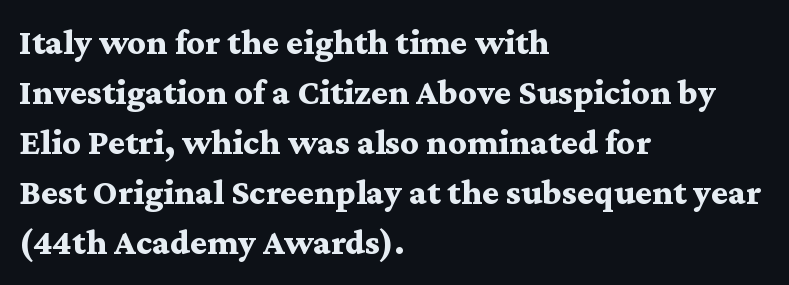
The image shows 36 px bold, wide serif type, upright; set left-aligned, normal line spacing (1.39x), normal letter spacing, not underlined; medium stroke contrast and a medium x-height.
